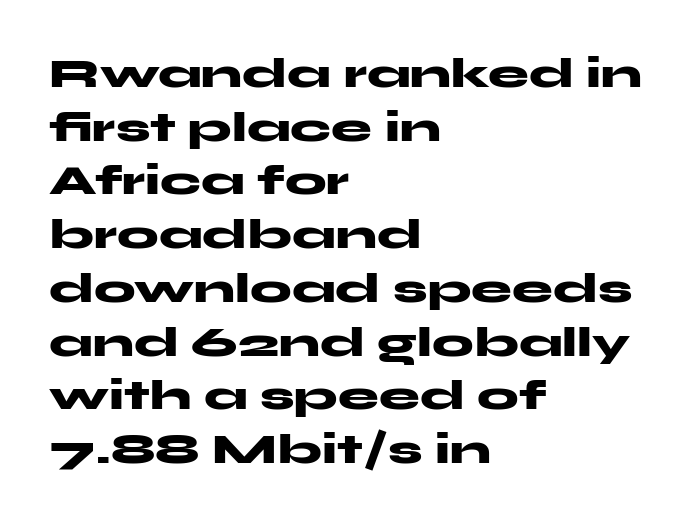
The image shows 41 px heavy, wide sans-serif type, upright; set left-aligned, normal line spacing (1.31x), normal letter spacing, not underlined; medium stroke contrast and a medium x-height.
